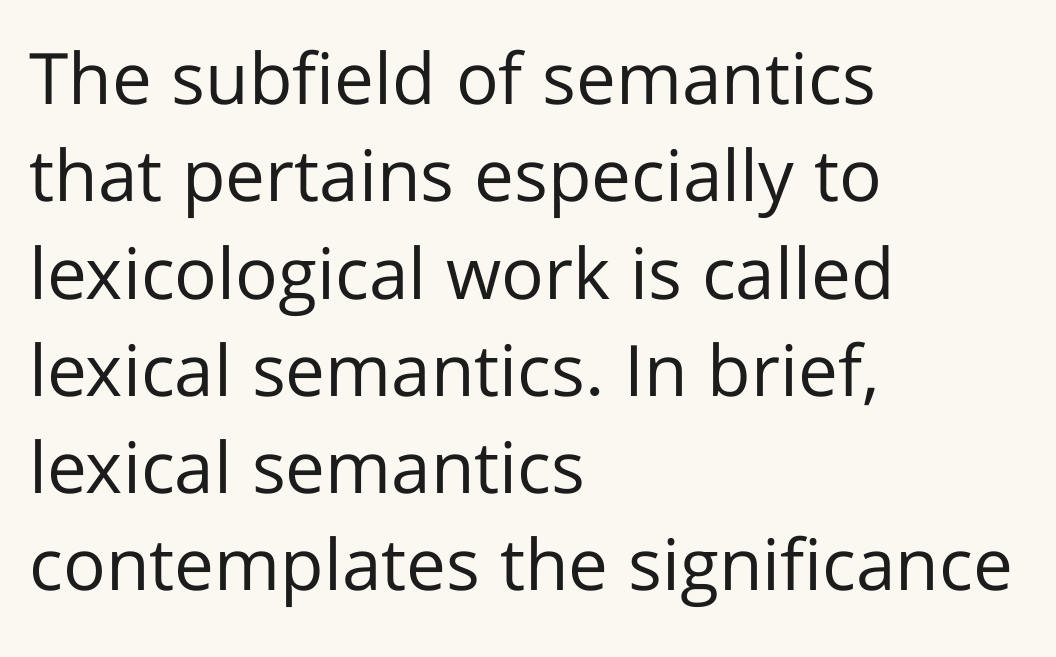
The image shows 71 px regular-weight sans-serif type, upright; set left-aligned, normal line spacing (1.37x), normal letter spacing, not underlined; low stroke contrast and a medium x-height.
